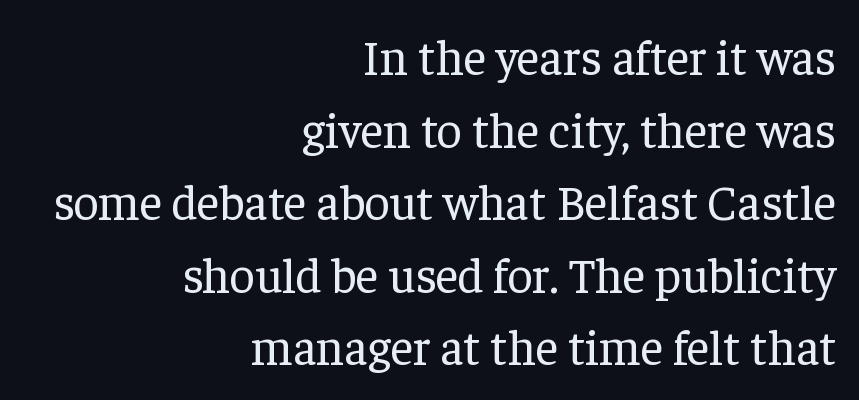
Q: Is the text bold? A: No.
Q: Is the text italic (slanted)? A: No, it is upright.
Q: Is the typeface a serif or a sans-serif typeface? A: Serif.
Q: Is the text underlined? A: No.
Q: How is the paragraph aligned? A: Right-aligned.
Q: Is the spacing between letters normal or unusually wide? A: Normal.
Q: Is the spacing between lines tight, normal or loose? A: Normal.
Q: Width (condensed, normal, or wide)? A: Normal.
Q: Stroke contrast? A: Low.
Q: x-height? A: Medium.
Q: Monospaced? A: No.
